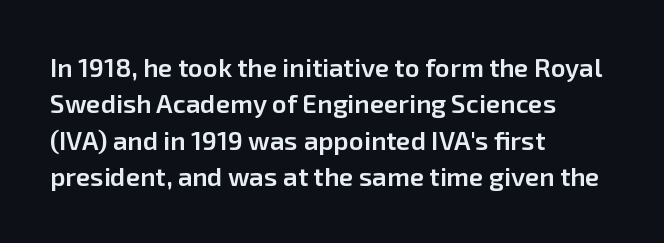
Q: Is the text bold? A: Semi-bold.
Q: Is the text italic (slanted)? A: No, it is upright.
Q: Is the text underlined? A: No.
Q: How is the paragraph aligned? A: Left-aligned.
Q: Is the spacing between letters normal or unusually wide? A: Normal.
Q: Is the spacing between lines tight, normal or loose? A: Normal.
